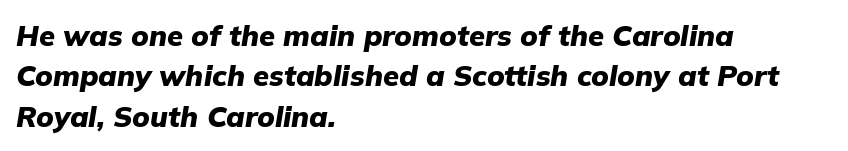
{"italic": "yes", "lean": "right", "slant_degrees": 9, "bold": "yes", "weight": "heavy", "width": "normal", "stroke_contrast": "low", "x_height": "medium", "monospaced": "no", "underline": "no", "align": "left", "line_spacing": "normal", "line_spacing_ratio": 1.39, "letter_spacing": "normal", "letter_spacing_em": 0.0, "glyph_px": 29}
